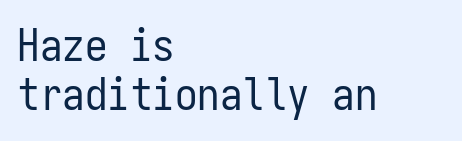
The image shows 45 px regular-weight, condensed sans-serif type, upright, monospaced; set left-aligned, tight line spacing (1.09x), normal letter spacing, not underlined; low stroke contrast and a medium x-height.
